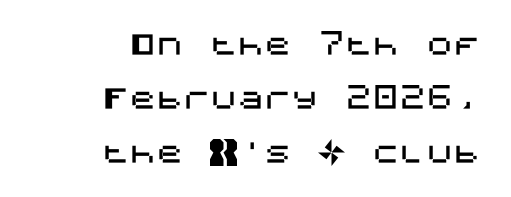
The face used here is rendered with its standard letterfit. A roman cut, with each character standing at attention. Reading down the block, your eye finds every line finishing at a fixed right position. Does the leading feel generous? Absolutely, it's lavish.
